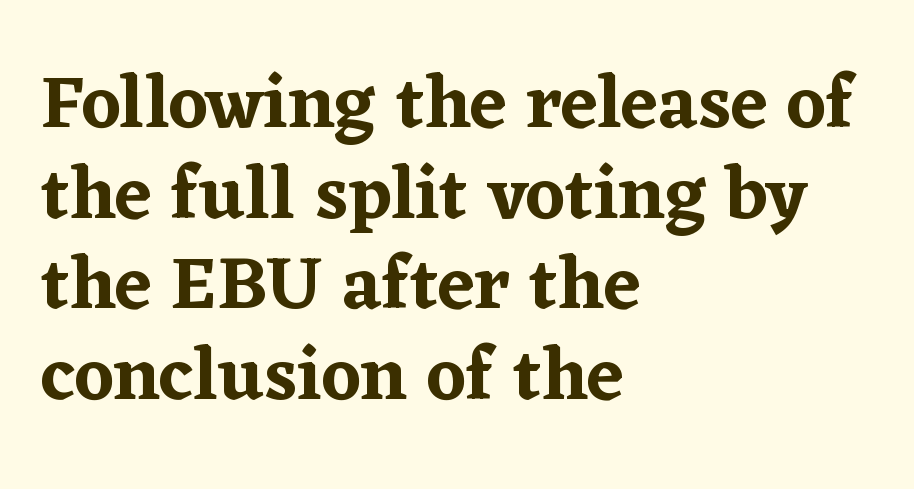
{"serif": "yes", "italic": "no", "width": "normal", "stroke_contrast": "low", "x_height": "medium", "monospaced": "no", "underline": "no", "align": "left", "line_spacing_ratio": 1.21, "letter_spacing": "normal", "letter_spacing_em": 0.0, "glyph_px": 75}
